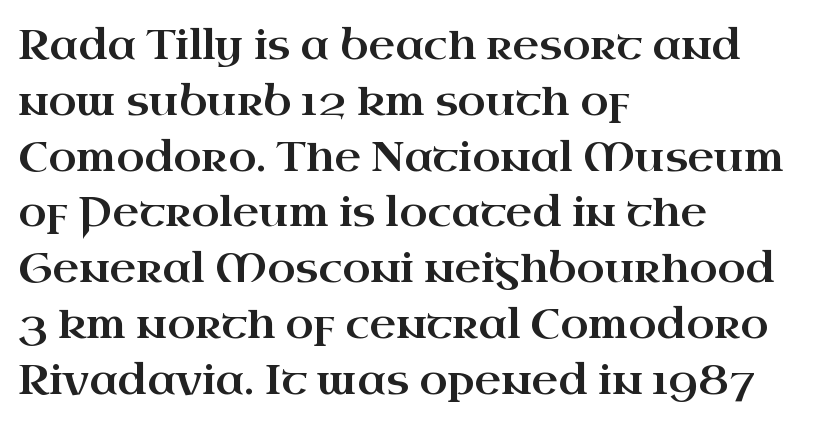
{"serif": "yes", "italic": "no", "width": "wide", "stroke_contrast": "high", "x_height": "small", "monospaced": "no", "underline": "no", "align": "left", "line_spacing": "normal", "line_spacing_ratio": 1.36, "letter_spacing": "normal", "letter_spacing_em": 0.0, "glyph_px": 41}
